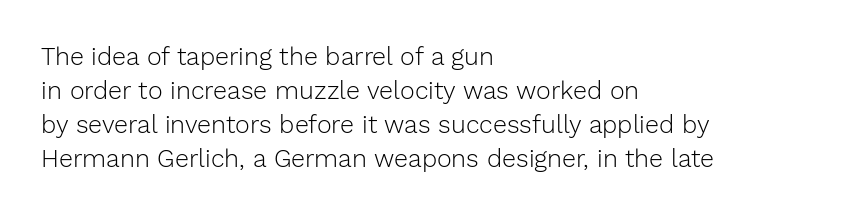
A normal amount of white space separates one row of letters from the next. Honestly, the letter spacing is just normal — you wouldn't notice it. The font's upright variant was chosen for this text. Is this a heavy cut? Hardly; it is regular or lighter. Caption: multi-line text, flush left, ragged right.
